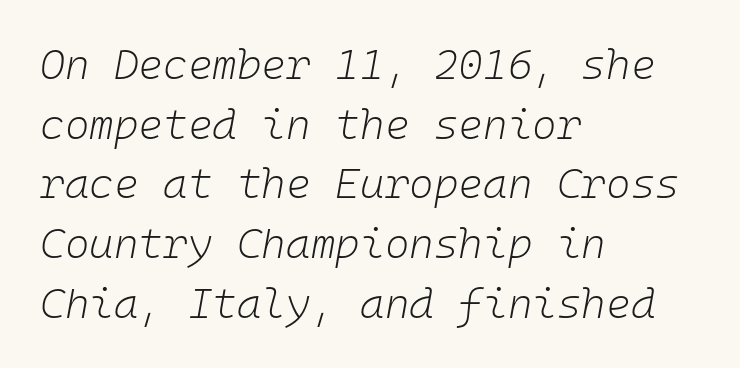
The image shows 42 px light type, italic (leaning right), monospaced; set left-aligned, normal line spacing (1.42x), normal letter spacing, not underlined; low stroke contrast and a medium x-height.
